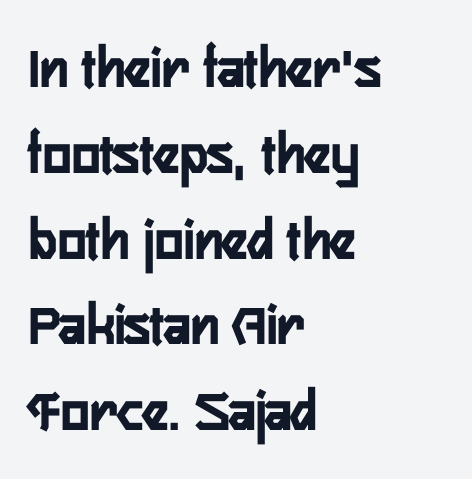
{"serif": "no", "italic": "no", "bold": "yes", "weight": "semibold", "width": "condensed", "stroke_contrast": "low", "x_height": "medium", "monospaced": "no", "underline": "no", "align": "left", "line_spacing": "normal", "line_spacing_ratio": 1.43, "letter_spacing": "normal", "letter_spacing_em": 0.0, "glyph_px": 60}
